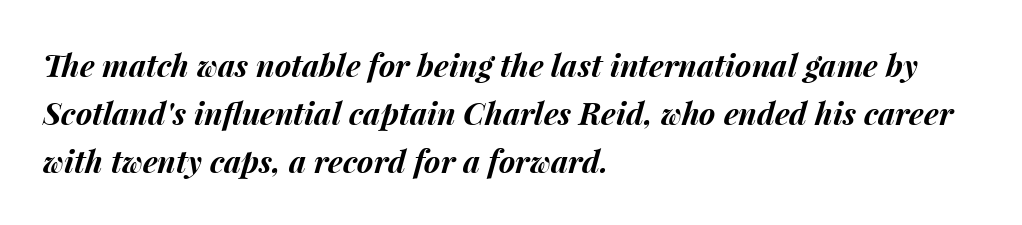
Q: Is the text bold? A: Yes.
Q: Is the text italic (slanted)? A: Yes, it leans right by about 15 degrees.
Q: Is the text underlined? A: No.
Q: How is the paragraph aligned? A: Left-aligned.
Q: Is the spacing between letters normal or unusually wide? A: Normal.
Q: Is the spacing between lines tight, normal or loose? A: Normal.
Q: Width (condensed, normal, or wide)? A: Normal.
Q: Stroke contrast? A: Medium.
Q: x-height? A: Medium.
Q: Monospaced? A: No.
